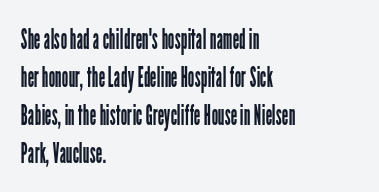
{"serif": "no", "italic": "no", "bold": "no", "weight": "regular", "width": "condensed", "stroke_contrast": "low", "x_height": "medium", "monospaced": "no", "underline": "no", "align": "left", "line_spacing": "normal", "line_spacing_ratio": 1.31, "letter_spacing": "normal", "letter_spacing_em": 0.0, "glyph_px": 29}
